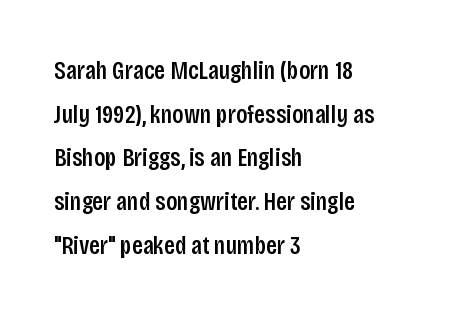
{"italic": "no", "underline": "no", "align": "left", "line_spacing": "normal", "line_spacing_ratio": 1.68, "letter_spacing": "normal", "letter_spacing_em": 0.0, "glyph_px": 26}
